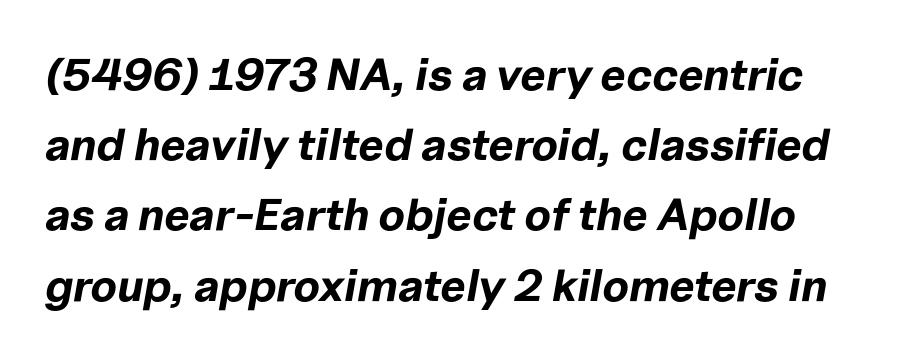
The image shows 45 px bold type, italic (leaning right); set normal line spacing (1.56x), normal letter spacing, not underlined; low stroke contrast and a medium x-height.
